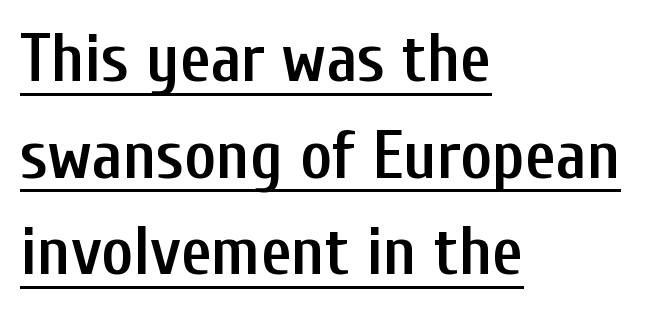
On the weight axis this lands at semibold, roughly 600. When letters stand straight like this, we call the style roman or upright. Look at the bottom of the vertical strokes: they stop flat, with no serifs. Looks like regular typesetting: each glyph gets only the width it needs.
